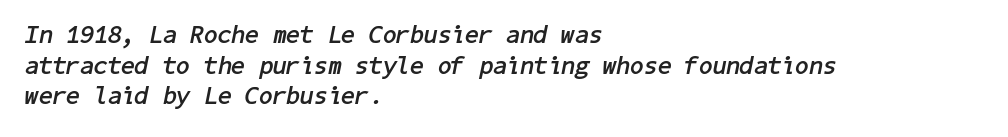
{"italic": "yes", "lean": "right", "slant_degrees": 11, "bold": "yes", "underline": "no", "align": "left", "line_spacing_ratio": 1.23, "letter_spacing": "normal", "letter_spacing_em": 0.0, "glyph_px": 25}
